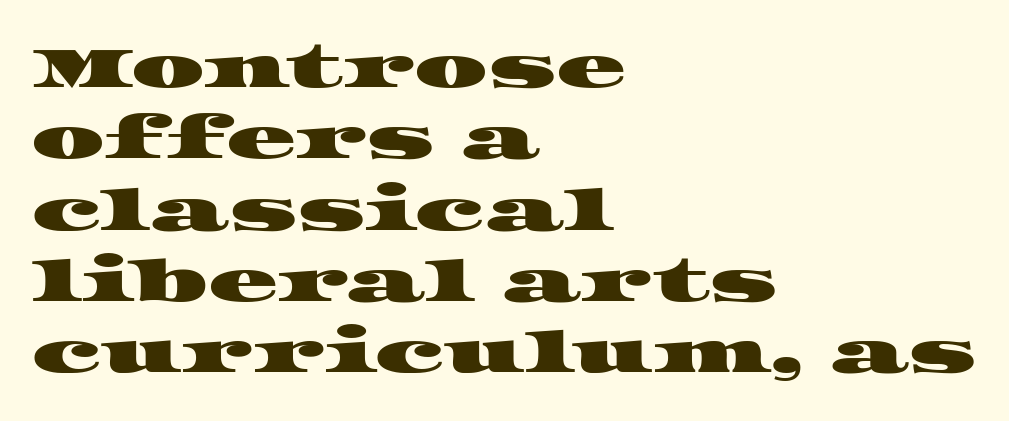
The image shows 58 px wide serif type; set left-aligned, line spacing 1.23x, normal letter spacing, not underlined; high stroke contrast and a large x-height.
